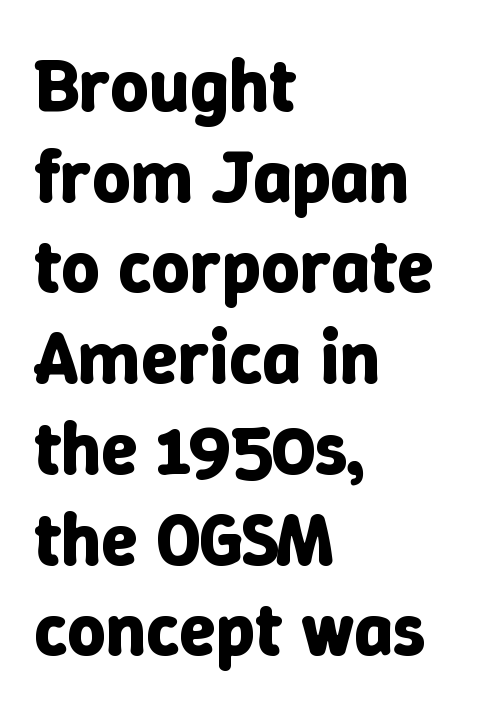
A typesetter would call this proportional, since set widths differ per character. Vertical strokes here are truly vertical. Caption: multi-line text, flush left, ragged right. The glyphs have the mass of a bold cut. Students, note that the glyphs here touch the page at normal intervals. Each row of text sits above clean, open space.
